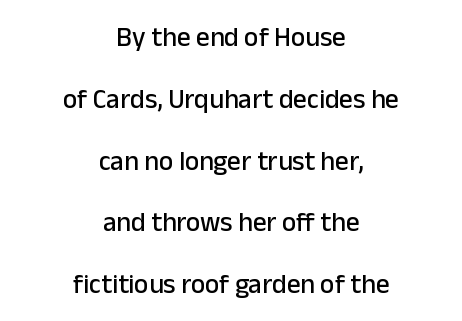
Rule under the text: the space is simply empty. This sample is center-justified, so both line endings float freely. What's the leading like? Stretched, with rows far apart. Every character sits straight up, as roman type does. There is no visible air inserted between adjacent glyphs.
